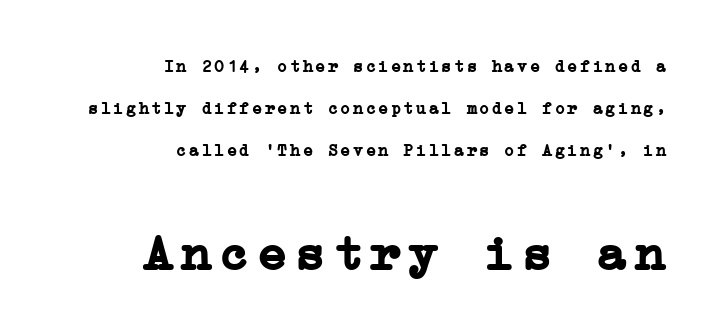
Q: Is the text bold? A: Yes.
Q: Is the text italic (slanted)? A: No, it is upright.
Q: Is the typeface a serif or a sans-serif typeface? A: Serif.
Q: Is the text underlined? A: No.
Q: How is the paragraph aligned? A: Right-aligned.
Q: Is the spacing between lines tight, normal or loose? A: Loose.
Q: Which block of text is set in a larger size, the first (top) or the second (bottom)? A: The second (bottom) one.
Q: Width (condensed, normal, or wide)? A: Normal.
Q: Stroke contrast? A: Low.
Q: x-height? A: Medium.
